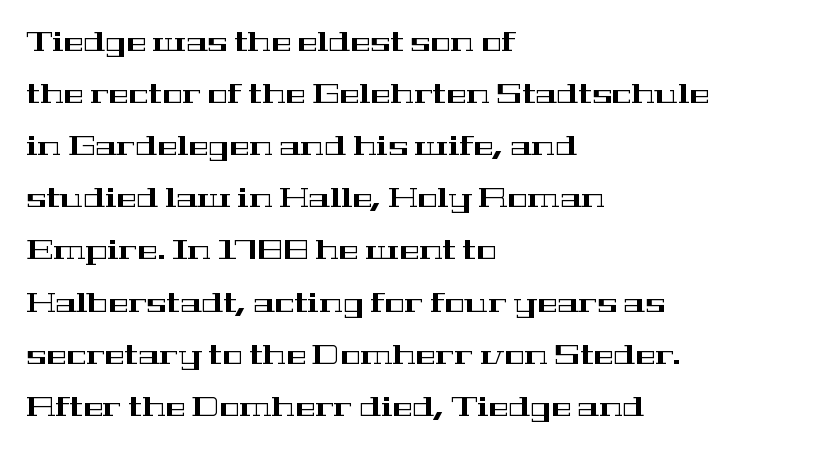
{"italic": "no", "underline": "no", "align": "left", "line_spacing": "loose", "line_spacing_ratio": 1.93, "letter_spacing": "normal", "letter_spacing_em": 0.0, "glyph_px": 27}
